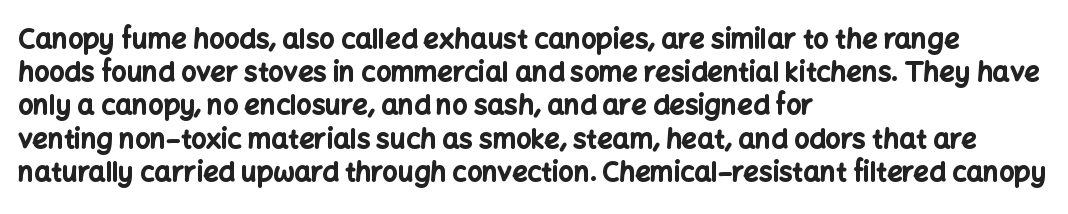
Q: Is the text bold? A: Yes.
Q: Is the text italic (slanted)? A: No, it is upright.
Q: Is the text underlined? A: No.
Q: How is the paragraph aligned? A: Left-aligned.
Q: Is the spacing between letters normal or unusually wide? A: Normal.
